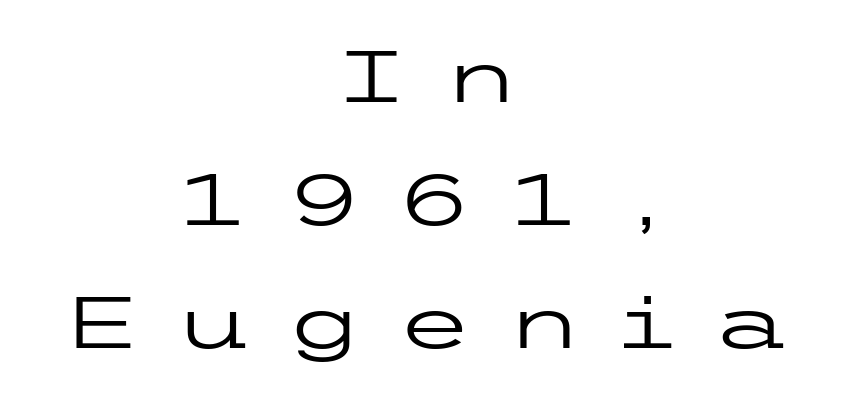
{"serif": "no", "italic": "no", "bold": "no", "weight": "regular", "width": "wide", "stroke_contrast": "low", "x_height": "medium", "underline": "no", "align": "center", "line_spacing_ratio": 1.71, "letter_spacing": "wide", "letter_spacing_em": 0.43, "glyph_px": 72}
